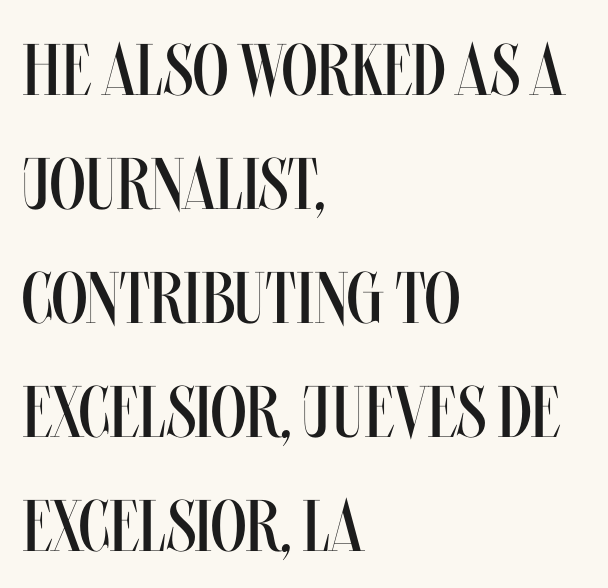
The image shows 73 px regular-weight, condensed type, upright; set left-aligned, normal line spacing (1.56x), normal letter spacing, not underlined; medium stroke contrast and a large x-height.
